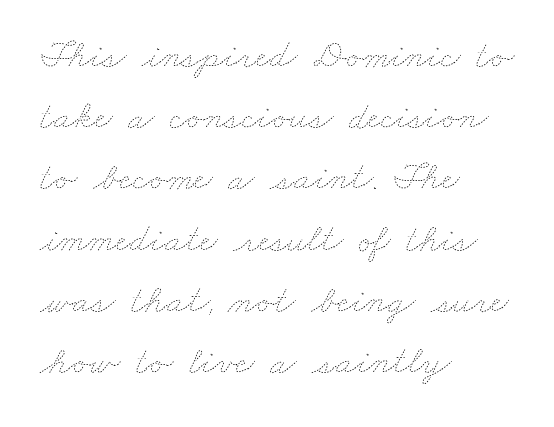
The face used here is proportionally spaced, like ordinary book or web type. You could call the tracking neutral — neither tight nor loose. These lines stack with their left ends in a neat column. Decoration check: the copy has no underline. Honestly, the row spacing looks completely unremarkable.
